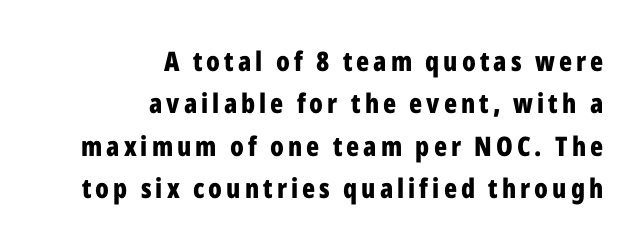
The image shows 27 px bold type, upright; set right-aligned, normal line spacing (1.57x), not underlined.
